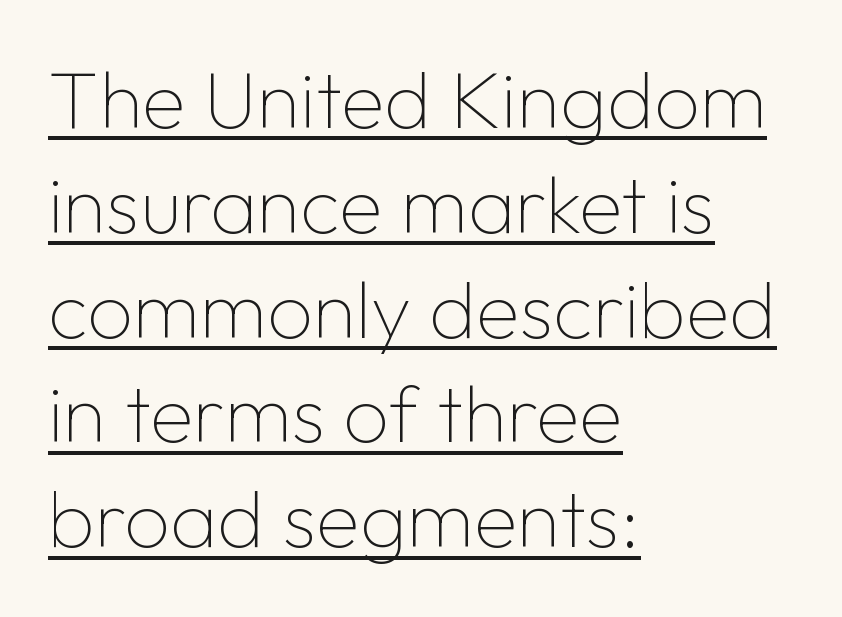
Q: Is the text bold? A: No.
Q: Is the text italic (slanted)? A: No, it is upright.
Q: Is the typeface a serif or a sans-serif typeface? A: Sans-serif.
Q: Is the text underlined? A: Yes.
Q: How is the paragraph aligned? A: Left-aligned.
Q: Is the spacing between letters normal or unusually wide? A: Normal.
Q: Is the spacing between lines tight, normal or loose? A: Normal.
Q: Width (condensed, normal, or wide)? A: Normal.
Q: Stroke contrast? A: Low.
Q: x-height? A: Medium.
Q: Monospaced? A: No.
